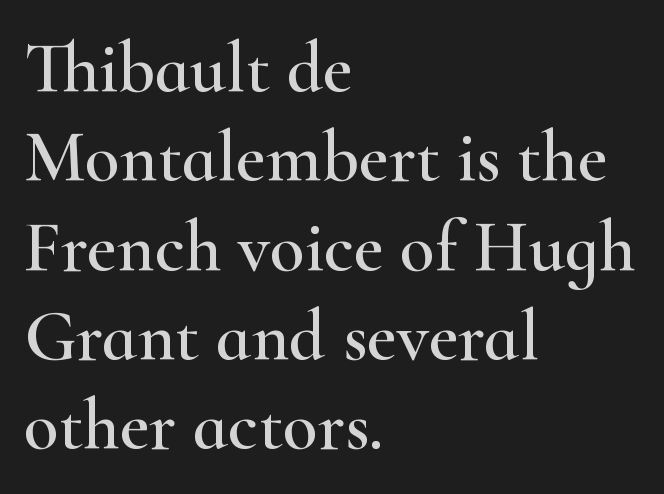
The rendering anchors every line to the left-hand side. The type sits square on the baseline with zero lean. Here the designer chose a conventional face with non-uniform glyph widths. The characters display serif detailing at their extremities. Look at the tracking — it's just the regular setting, nothing added.
